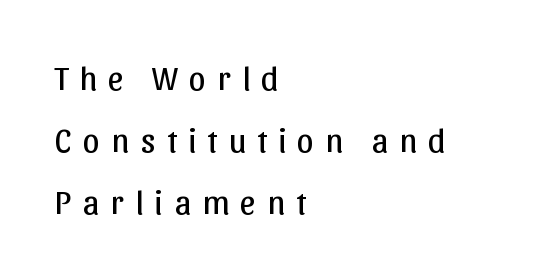
A typesetter would label this face a sans. The lettering holds an erect, upright posture throughout. These lines are rendered in a variable-pitch font. Look at the tracking — it's clearly loosened, letters drifting apart.
